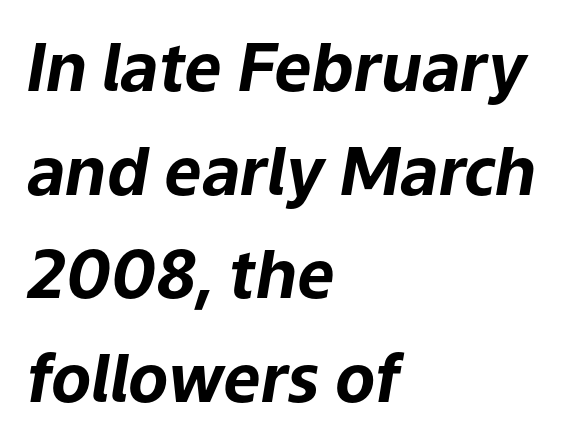
Q: Is the text bold? A: Yes.
Q: Is the text italic (slanted)? A: Yes, it leans right by about 9 degrees.
Q: Is the text underlined? A: No.
Q: How is the paragraph aligned? A: Left-aligned.
Q: Is the spacing between letters normal or unusually wide? A: Normal.
Q: Is the spacing between lines tight, normal or loose? A: Normal.
Q: Width (condensed, normal, or wide)? A: Normal.
Q: Stroke contrast? A: Low.
Q: x-height? A: Medium.
Q: Monospaced? A: No.
